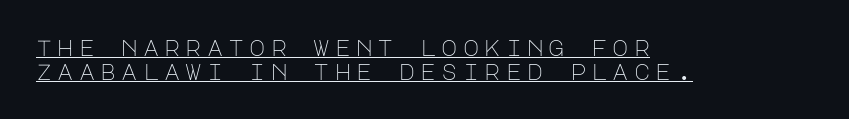
The type sits square on the baseline with zero lean. Cramped leading. There is plenty of visible air inserted between adjacent glyphs. In designer terms, the underline attribute is active on this setting.
